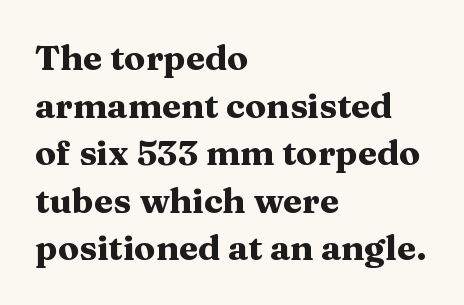
You can tell it's not italic because the verticals are truly vertical. Horizontal alignment here is leftward, the default for most running prose. The designer went with a serif here, giving each stem small feet. Honestly, the row spacing looks completely unremarkable.
